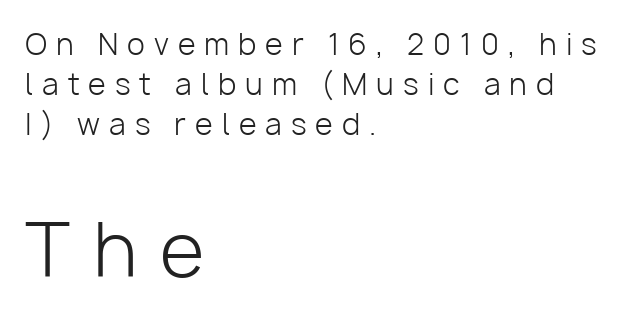
Q: Is the text bold? A: No.
Q: Is the text italic (slanted)? A: No, it is upright.
Q: Is the typeface a serif or a sans-serif typeface? A: Sans-serif.
Q: Is the text underlined? A: No.
Q: How is the paragraph aligned? A: Left-aligned.
Q: Is the spacing between letters normal or unusually wide? A: Unusually wide.
Q: Is the spacing between lines tight, normal or loose? A: Normal.
Q: Which block of text is set in a larger size, the first (top) or the second (bottom)? A: The second (bottom) one.
Q: Width (condensed, normal, or wide)? A: Normal.
Q: Stroke contrast? A: Low.
Q: x-height? A: Medium.
Q: Monospaced? A: No.
